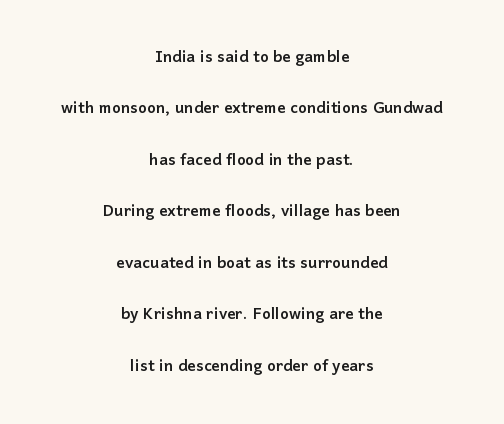
The image shows 21 px text type, upright; set centered, loose line spacing (2.45x), normal letter spacing, not underlined.
